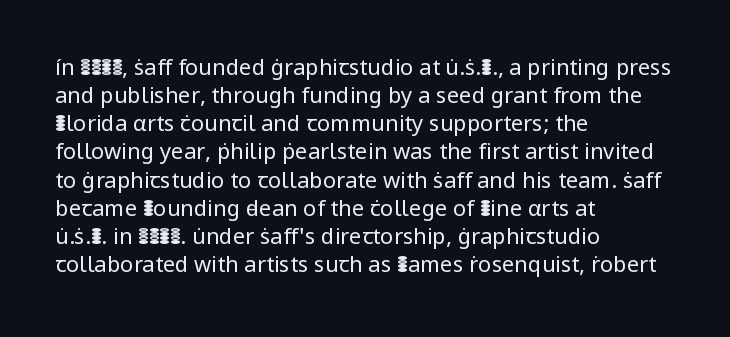
Normally led — the rows are evenly, conventionally spaced. Underlining? Definitely not there. The axis of the letterforms is exactly vertical. The passage is arranged the way most books set body copy — flush left. Default kerning and tracking; the words read as compact shapes.
